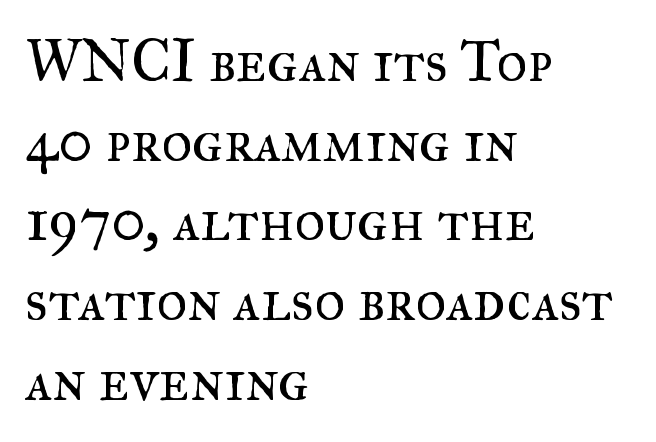
Q: Is the text bold? A: No.
Q: Is the text italic (slanted)? A: No, it is upright.
Q: Is the typeface a serif or a sans-serif typeface? A: Serif.
Q: Is the text underlined? A: No.
Q: How is the paragraph aligned? A: Left-aligned.
Q: Is the spacing between letters normal or unusually wide? A: Normal.
Q: Is the spacing between lines tight, normal or loose? A: Normal.
Q: Width (condensed, normal, or wide)? A: Normal.
Q: Stroke contrast? A: Medium.
Q: x-height? A: Small.
Q: Monospaced? A: No.
